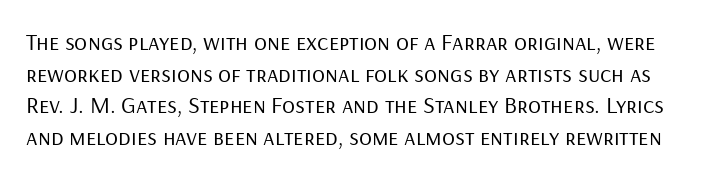
Q: Is the text bold? A: No.
Q: Is the text italic (slanted)? A: No, it is upright.
Q: Is the text underlined? A: No.
Q: Is the spacing between letters normal or unusually wide? A: Normal.
Q: Is the spacing between lines tight, normal or loose? A: Normal.
